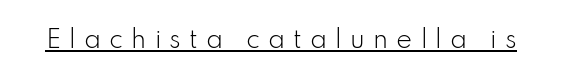
Weight: regular or lighter. Italic? Not at all — the glyphs are vertical. Honestly, the letter spacing is so wide it's the main thing you notice. Like a heading marked for emphasis, these lines bear an underscore.
